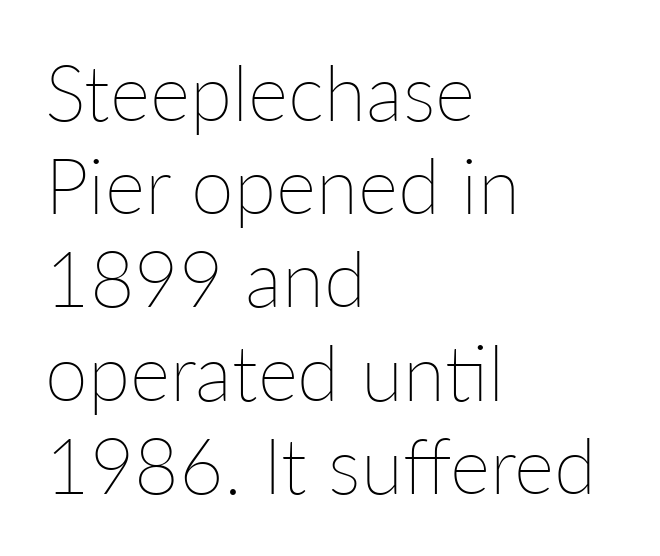
Caption: face not bold, strokes unweighted. Default kerning and tracking; the words read as compact shapes. The specimen omits any rule beneath the text block's lines. The specimen reads as upright at a glance. Varying glyph widths throughout — classic text-font behaviour. This sample is left-justified, so line endings fall wherever the words run out.
